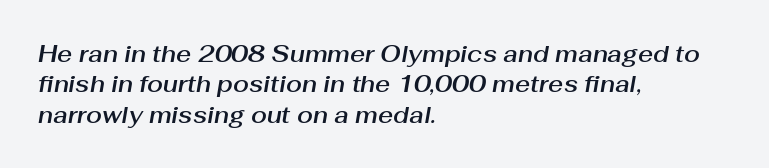
Q: Is the text italic (slanted)? A: Yes, it leans right by about 10 degrees.
Q: Is the text underlined? A: No.
Q: How is the paragraph aligned? A: Left-aligned.
Q: Is the spacing between letters normal or unusually wide? A: Normal.
Q: Is the spacing between lines tight, normal or loose? A: Normal.
